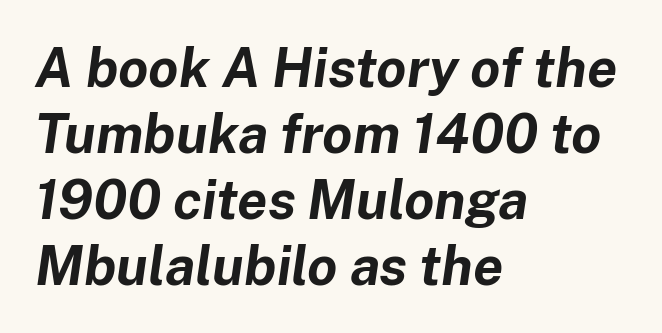
{"italic": "yes", "lean": "right", "slant_degrees": 8, "bold": "yes", "weight": "bold", "width": "normal", "stroke_contrast": "low", "x_height": "medium", "monospaced": "no", "underline": "no", "align": "left", "line_spacing_ratio": 1.22, "letter_spacing": "normal", "letter_spacing_em": 0.0, "glyph_px": 54}
